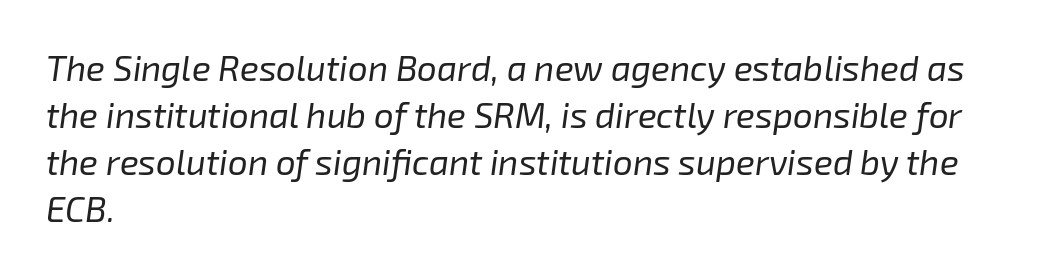
In terms of letterspacing, this is plain default setting. You could not count columns in this text — the font is proportionally spaced. Casual observation: everything's shoved over to the left. Style check: oblique.
